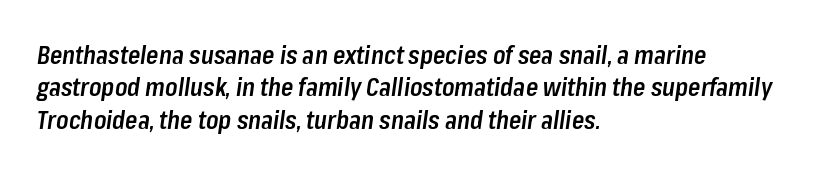
{"italic": "yes", "lean": "right", "slant_degrees": 8, "bold": "semi", "underline": "no", "align": "left", "line_spacing": "normal", "line_spacing_ratio": 1.3, "letter_spacing": "normal", "letter_spacing_em": 0.0, "glyph_px": 25}
